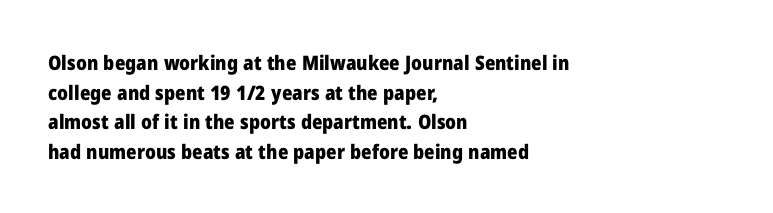
{"italic": "no", "bold": "yes", "underline": "no", "align": "left", "line_spacing": "normal", "line_spacing_ratio": 1.48, "letter_spacing": "normal", "letter_spacing_em": 0.0, "glyph_px": 20}
